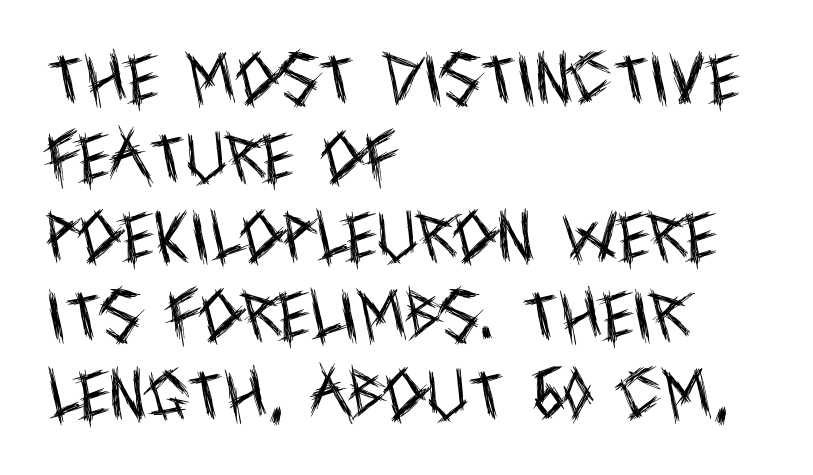
{"serif": "no", "italic": "no", "bold": "no", "weight": "regular", "width": "condensed", "x_height": "large", "monospaced": "no", "underline": "no", "align": "left", "line_spacing": "normal", "line_spacing_ratio": 1.41, "letter_spacing": "normal", "letter_spacing_em": 0.0, "glyph_px": 56}
